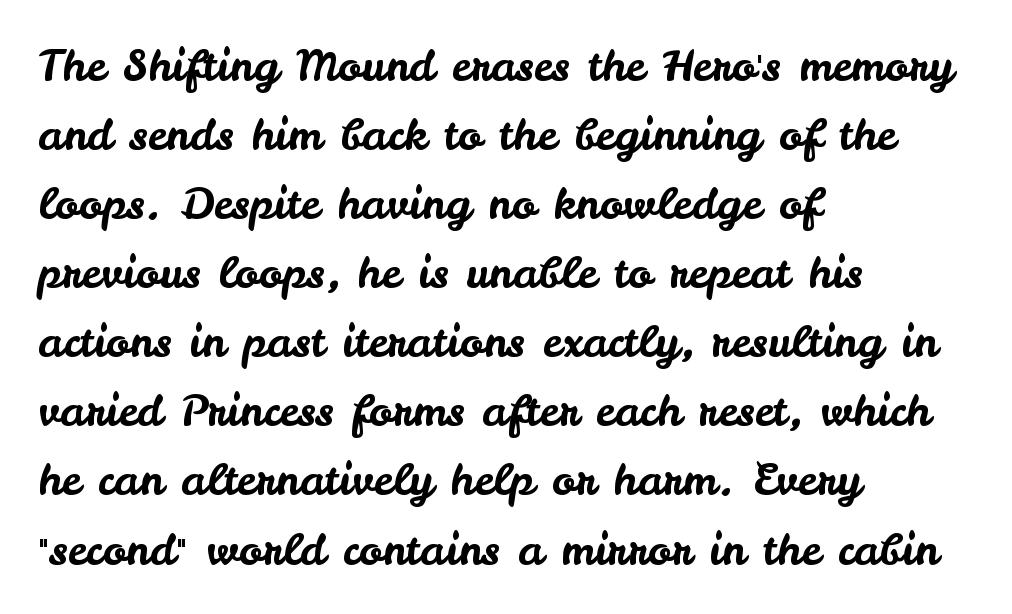
The rows are spaced the way most documents space them. Horizontally, the lines are justified to the leading edge only. A typesetter would call this proportional, since set widths differ per character. The letterforms sit shoulder to shoulder at normal distance. The type family on display is of the sans-serif kind. Anything drawn beneath the words? Only blank space.
